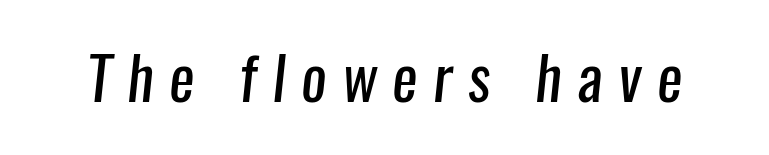
{"serif": "no", "bold": "no", "weight": "regular", "width": "condensed", "stroke_contrast": "low", "x_height": "medium", "monospaced": "no", "underline": "no", "letter_spacing": "wide", "letter_spacing_em": 0.26, "glyph_px": 60}
